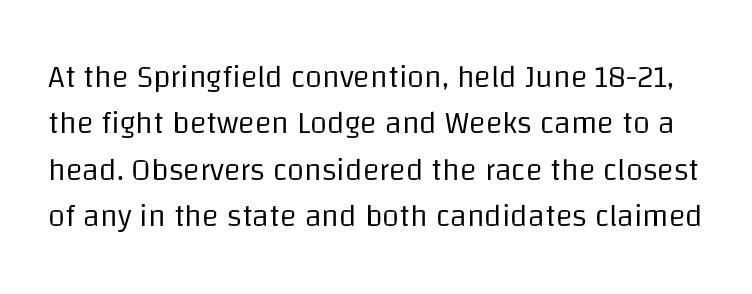
The image shows 31 px regular-weight sans-serif type, upright; set normal line spacing (1.5x), normal letter spacing, not underlined; low stroke contrast and a large x-height.
